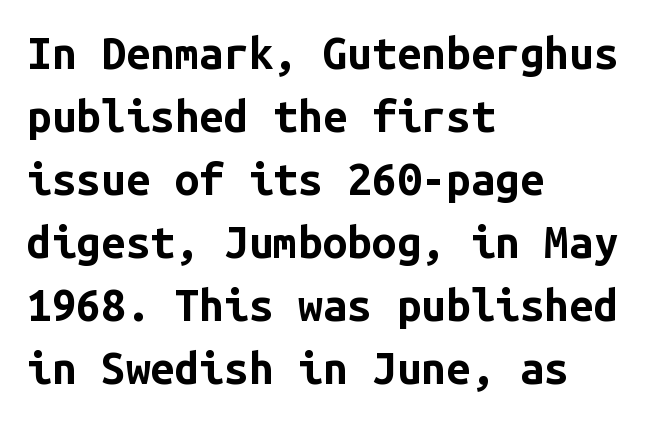
The image shows 44 px bold sans-serif type, upright, monospaced; set left-aligned, normal line spacing (1.43x), normal letter spacing, not underlined; low stroke contrast and a medium x-height.
